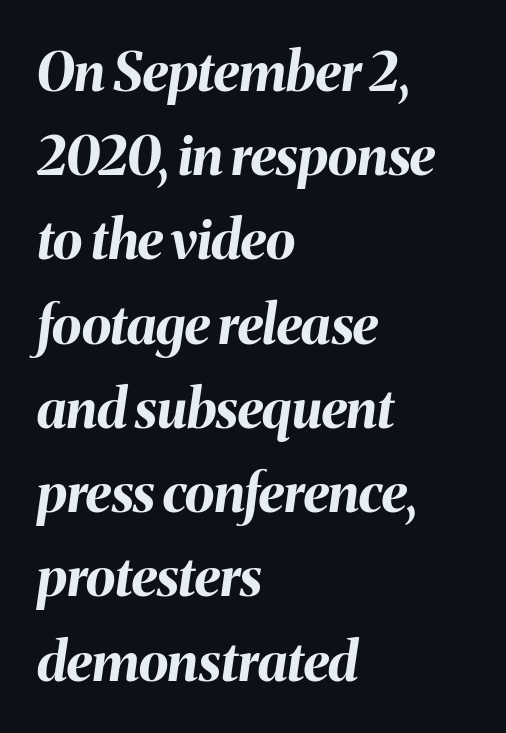
{"italic": "yes", "lean": "right", "slant_degrees": 8, "bold": "yes", "weight": "bold", "width": "normal", "stroke_contrast": "medium", "x_height": "medium", "monospaced": "no", "underline": "no", "align": "left", "line_spacing": "normal", "line_spacing_ratio": 1.56, "letter_spacing": "normal", "letter_spacing_em": 0.0, "glyph_px": 54}
